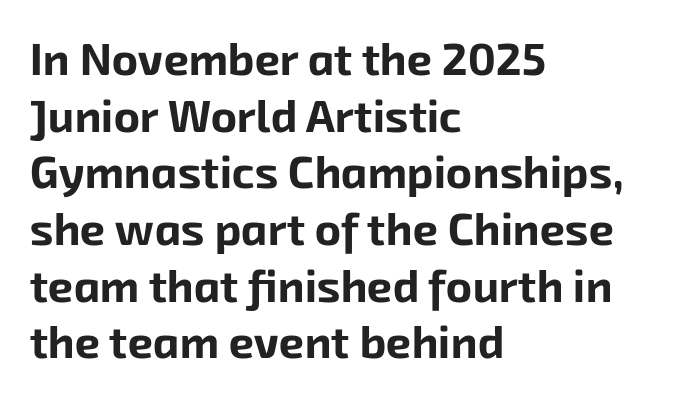
Q: Is the text bold? A: Yes.
Q: Is the typeface a serif or a sans-serif typeface? A: Sans-serif.
Q: Is the text underlined? A: No.
Q: How is the paragraph aligned? A: Left-aligned.
Q: Is the spacing between letters normal or unusually wide? A: Normal.
Q: Is the spacing between lines tight, normal or loose? A: Normal.
Q: Width (condensed, normal, or wide)? A: Normal.
Q: Stroke contrast? A: Low.
Q: x-height? A: Medium.
Q: Monospaced? A: No.
